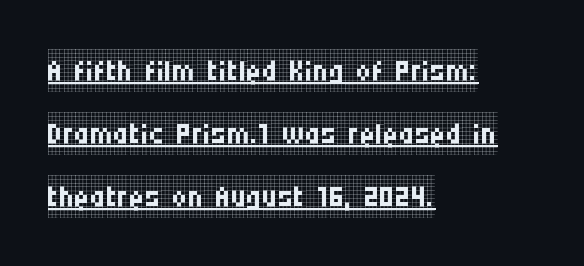
Q: Is the text bold? A: No.
Q: Is the text italic (slanted)? A: No, it is upright.
Q: Is the typeface a serif or a sans-serif typeface? A: Serif.
Q: Is the text underlined? A: Yes.
Q: How is the paragraph aligned? A: Left-aligned.
Q: Is the spacing between letters normal or unusually wide? A: Normal.
Q: Is the spacing between lines tight, normal or loose? A: Normal.
Q: Width (condensed, normal, or wide)? A: Condensed.
Q: Stroke contrast? A: Low.
Q: x-height? A: Large.
Q: Monospaced? A: No.
